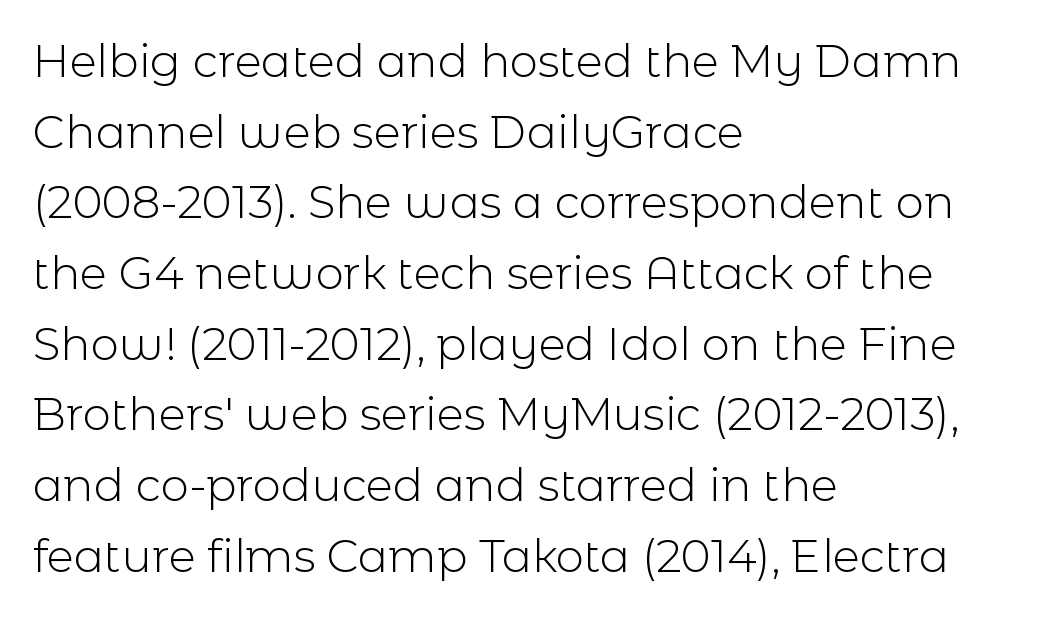
{"serif": "no", "italic": "no", "bold": "no", "weight": "light", "width": "normal", "x_height": "medium", "monospaced": "no", "underline": "no", "align": "left", "line_spacing": "normal", "line_spacing_ratio": 1.57, "letter_spacing": "normal", "letter_spacing_em": 0.0, "glyph_px": 45}
